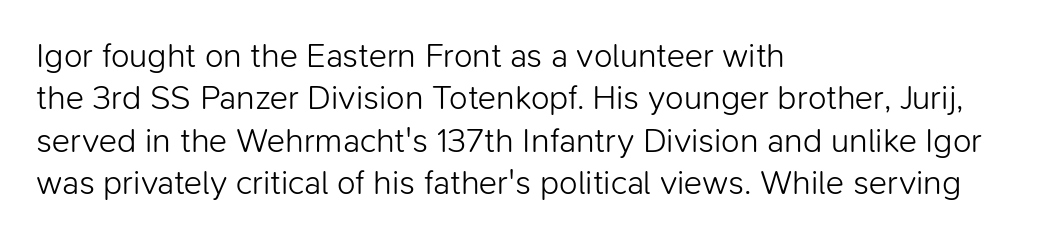
{"serif": "no", "italic": "no", "bold": "no", "weight": "light", "width": "normal", "stroke_contrast": "low", "x_height": "medium", "monospaced": "no", "underline": "no", "align": "left", "line_spacing": "normal", "line_spacing_ratio": 1.25, "letter_spacing": "normal", "letter_spacing_em": 0.0, "glyph_px": 34}
